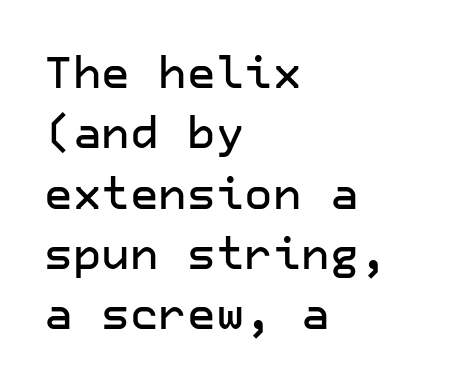
This is sans-serif lettering, the kind often seen on screens and signage. Successive baselines arrive at the customary interval. Descenders hang freely into open space. No italicization has been applied; the sample stays upright.
